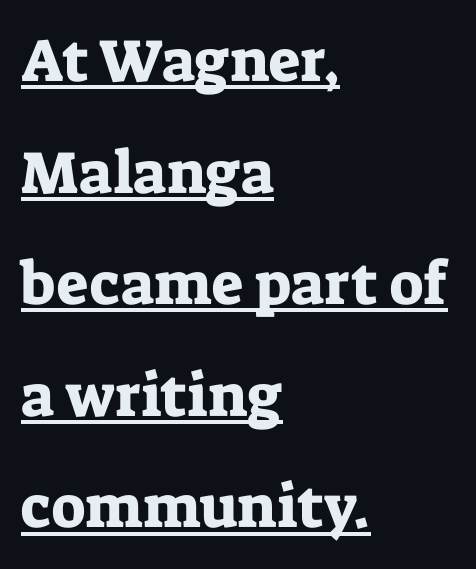
The rendering anchors every line to the left-hand side. A typesetter would mark this as roman, not italic. You could call the tracking neutral — neither tight nor loose. Somebody hit Ctrl+U on this one — the words are underlined. These lines are rendered in a variable-pitch font.
